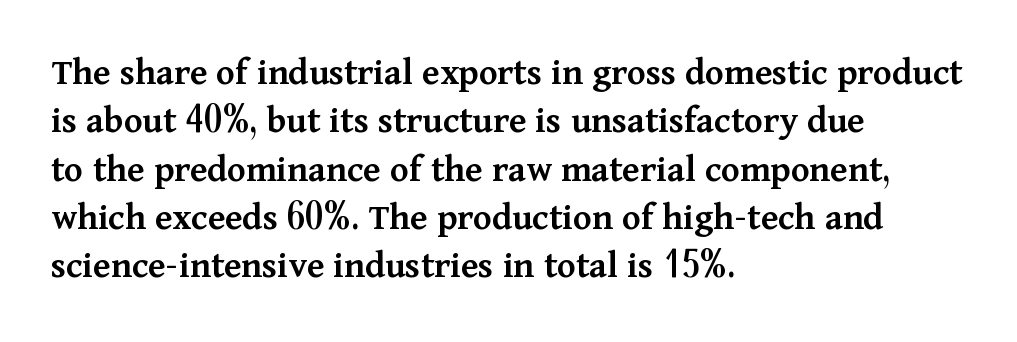
{"serif": "yes", "italic": "no", "bold": "semi", "weight": "semibold", "width": "normal", "stroke_contrast": "medium", "x_height": "medium", "monospaced": "no", "underline": "no", "align": "left", "line_spacing_ratio": 1.24, "letter_spacing": "normal", "letter_spacing_em": 0.0, "glyph_px": 39}
